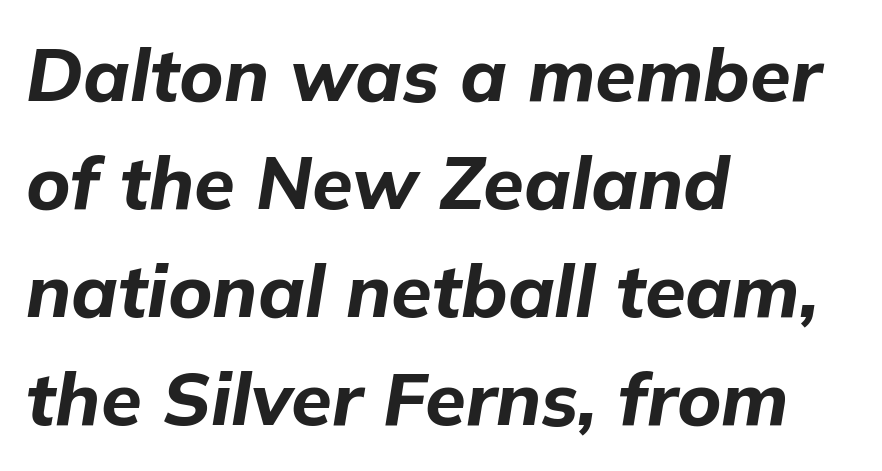
{"italic": "yes", "lean": "right", "slant_degrees": 9, "bold": "yes", "weight": "bold", "width": "normal", "stroke_contrast": "low", "x_height": "medium", "monospaced": "no", "underline": "no", "align": "left", "line_spacing": "normal", "line_spacing_ratio": 1.46, "letter_spacing": "normal", "letter_spacing_em": 0.0, "glyph_px": 74}
